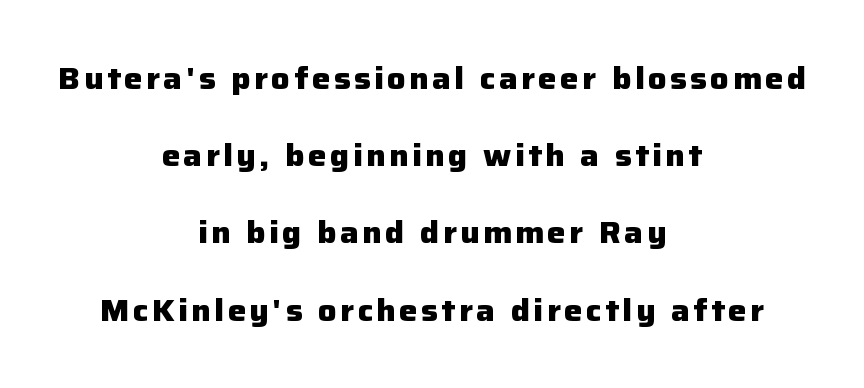
The block of text is sparse from top to bottom, with ample space between rows. Bare-footed words on every line. These lines are centered, leaving both edges ragged. The characters display no serif detailing; their extremities are plain.
